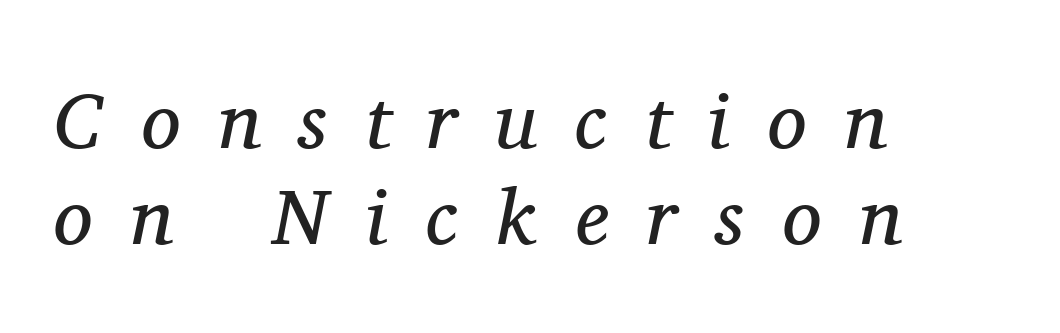
Q: Is the text bold? A: No.
Q: Is the text italic (slanted)? A: Yes, it leans right by about 11 degrees.
Q: Is the typeface a serif or a sans-serif typeface? A: Serif.
Q: Is the text underlined? A: No.
Q: How is the paragraph aligned? A: Left-aligned.
Q: Is the spacing between letters normal or unusually wide? A: Unusually wide.
Q: Width (condensed, normal, or wide)? A: Normal.
Q: Stroke contrast? A: Medium.
Q: x-height? A: Medium.
Q: Monospaced? A: No.
